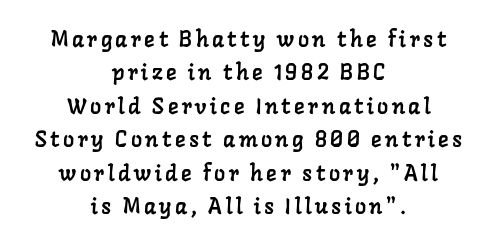
{"underline": "no", "align": "center", "line_spacing": "normal", "line_spacing_ratio": 1.52, "glyph_px": 22}
